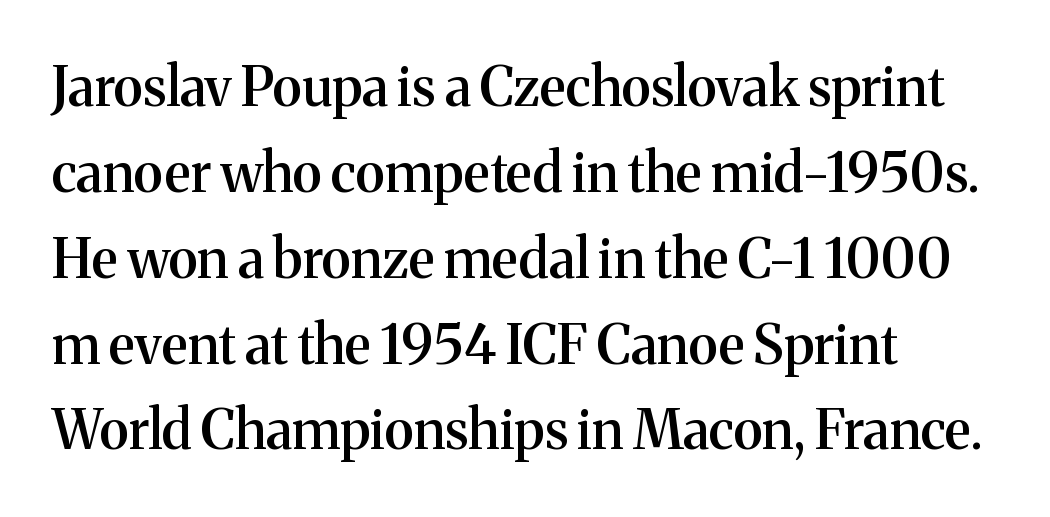
The font is running at a semibold setting, under full bold. No italicization has been applied; the sample stays upright. Yep, those are serifs on the letters. Each new line begins a customary step beneath the previous one.
